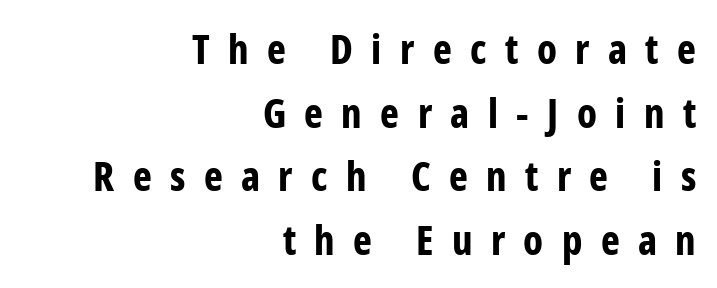
The image shows 40 px bold, condensed sans-serif type, upright; set right-aligned, normal line spacing (1.59x), unusually wide letter spacing (+0.46 em), not underlined; low stroke contrast and a medium x-height.
